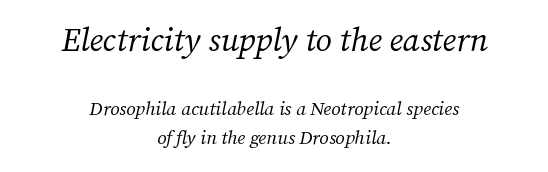
{"serif": "yes", "italic": "yes", "lean": "right", "slant_degrees": 12, "bold": "no", "weight": "regular", "width": "normal", "stroke_contrast": "medium", "x_height": "medium", "monospaced": "no", "underline": "no", "align": "center", "line_spacing": "normal", "line_spacing_ratio": 1.54, "letter_spacing": "normal", "letter_spacing_em": 0.0, "larger_block": "first", "size_ratio": 1.74, "glyph_px": 33}
